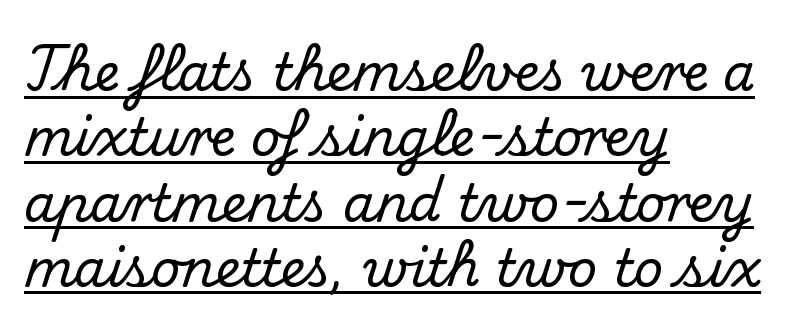
{"serif": "yes", "width": "normal", "stroke_contrast": "medium", "x_height": "small", "monospaced": "no", "underline": "yes", "align": "left", "line_spacing": "normal", "line_spacing_ratio": 1.28, "letter_spacing": "normal", "letter_spacing_em": 0.0, "glyph_px": 51}
